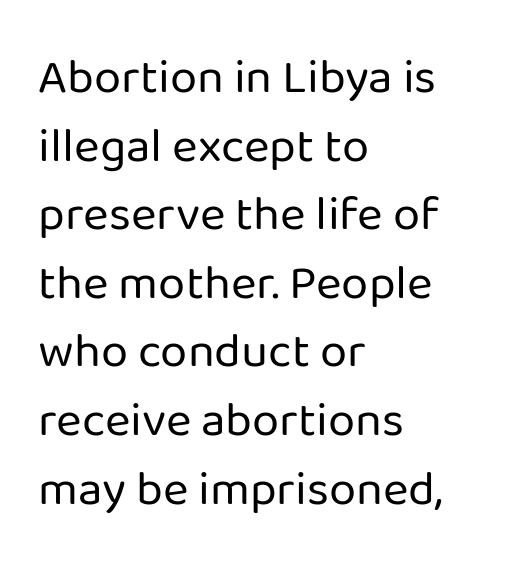
{"serif": "no", "italic": "no", "bold": "no", "weight": "regular", "width": "normal", "stroke_contrast": "low", "x_height": "medium", "monospaced": "no", "underline": "no", "align": "left", "line_spacing": "normal", "line_spacing_ratio": 1.4, "letter_spacing": "normal", "letter_spacing_em": 0.0, "glyph_px": 49}
